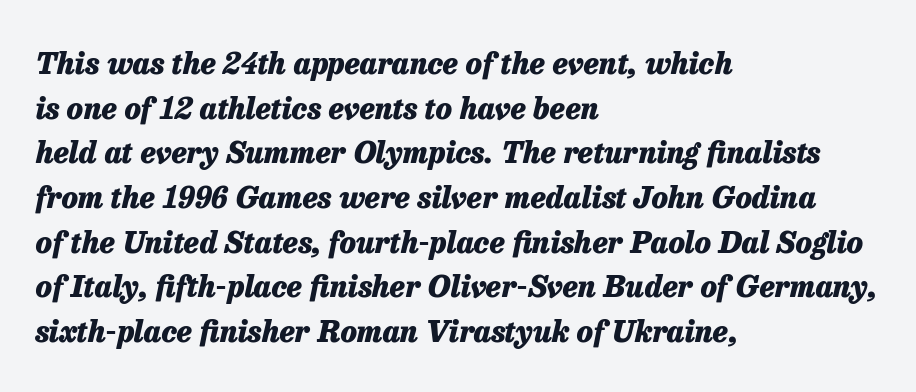
Students, note that the glyphs here touch the page at normal intervals. The text block is weighted toward the left margin, trailing off unevenly rightward. A normal amount of white space separates one row of letters from the next. Nobody drew a line under any word here. The face used here has a pronounced slope to its letters. Note the varied advance widths — an 'i' is clearly narrower than an 'm'.
